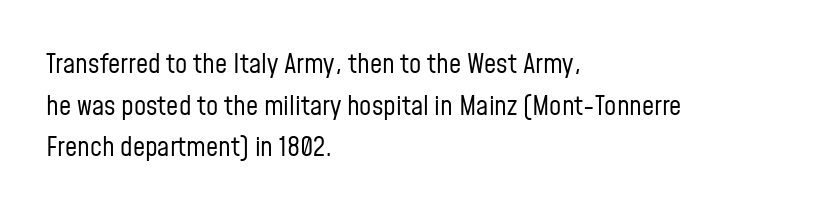
{"italic": "no", "bold": "no", "underline": "no", "align": "left", "line_spacing": "normal", "line_spacing_ratio": 1.54, "letter_spacing": "normal", "letter_spacing_em": 0.0, "glyph_px": 27}
